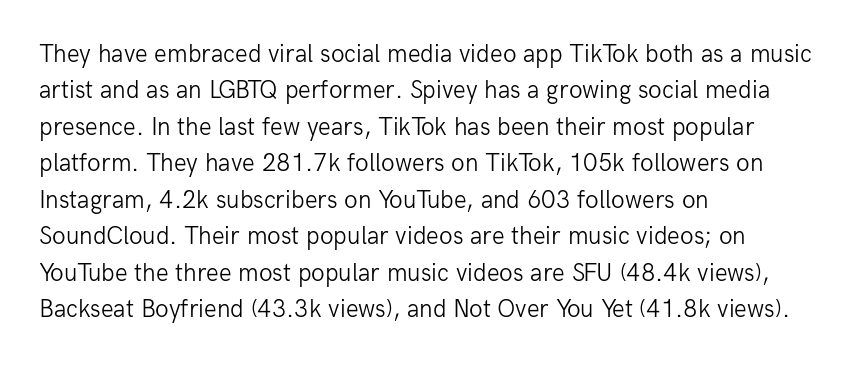
Q: Is the text bold? A: No.
Q: Is the text italic (slanted)? A: No, it is upright.
Q: Is the text underlined? A: No.
Q: How is the paragraph aligned? A: Left-aligned.
Q: Is the spacing between letters normal or unusually wide? A: Normal.
Q: Is the spacing between lines tight, normal or loose? A: Normal.
